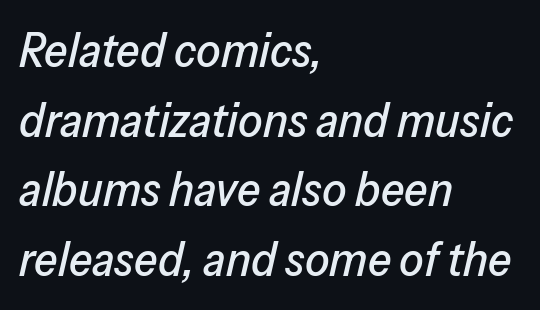
{"italic": "yes", "lean": "right", "slant_degrees": 13, "width": "normal", "stroke_contrast": "low", "x_height": "medium", "monospaced": "no", "underline": "no", "align": "left", "line_spacing": "normal", "line_spacing_ratio": 1.45, "letter_spacing": "normal", "letter_spacing_em": 0.0, "glyph_px": 48}
